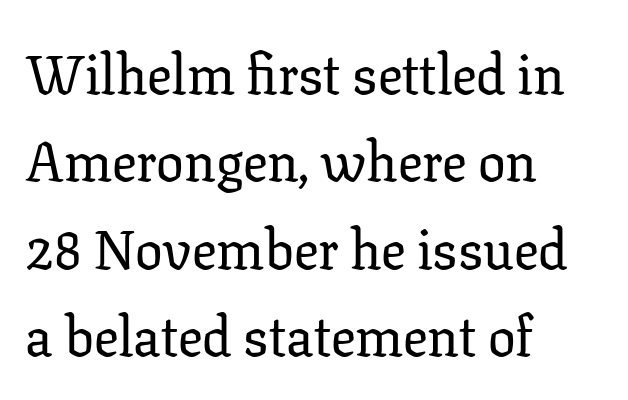
{"serif": "yes", "italic": "no", "width": "normal", "stroke_contrast": "low", "x_height": "medium", "monospaced": "no", "underline": "no", "align": "left", "line_spacing": "normal", "line_spacing_ratio": 1.59, "letter_spacing": "normal", "letter_spacing_em": 0.0, "glyph_px": 55}
